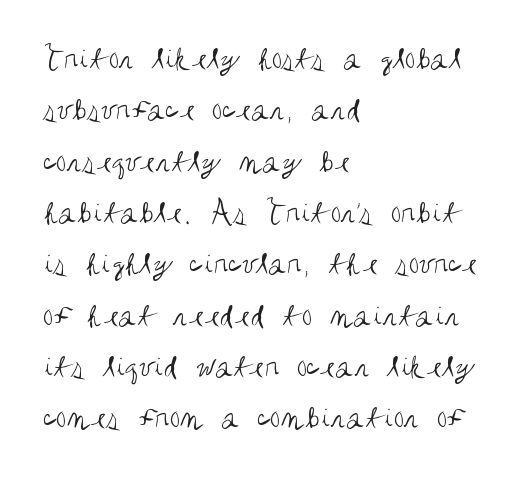
Q: Is the text bold? A: No.
Q: Is the typeface a serif or a sans-serif typeface? A: Sans-serif.
Q: Is the text underlined? A: No.
Q: How is the paragraph aligned? A: Left-aligned.
Q: Is the spacing between letters normal or unusually wide? A: Normal.
Q: Is the spacing between lines tight, normal or loose? A: Normal.
Q: Width (condensed, normal, or wide)? A: Condensed.
Q: Stroke contrast? A: Medium.
Q: x-height? A: Large.
Q: Monospaced? A: No.
